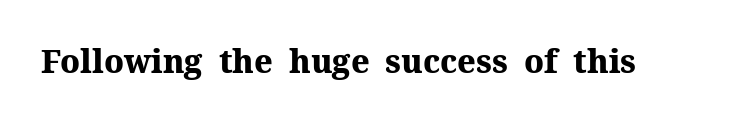
Letter spacing: default. Is the type bold? Yes — the strokes are clearly thick and heavy. The face used here is proportionally spaced, like ordinary book or web type. Small tapered or slab feet sit at the stroke ends, so this counts as serif. The typography opts for an upright posture over an oblique one. Rule under the text: the space is simply empty.
